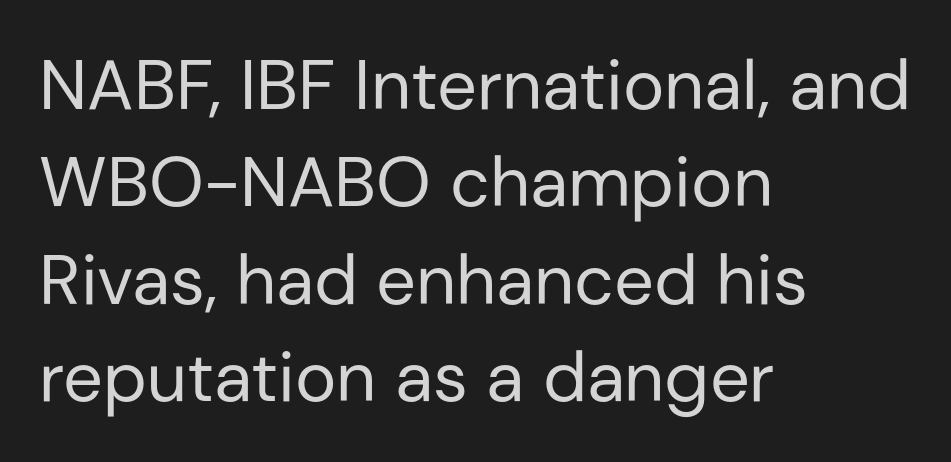
The block of text has a typical density, with ordinary space between rows. The rendering uses natural spacing where letterforms have individual widths. The setting favours the left margin, as ordinary paragraphs usually do. No feet cap the strokes, marking this as sans-serif type. Think standard paragraph weight, or any step lighter than that.
